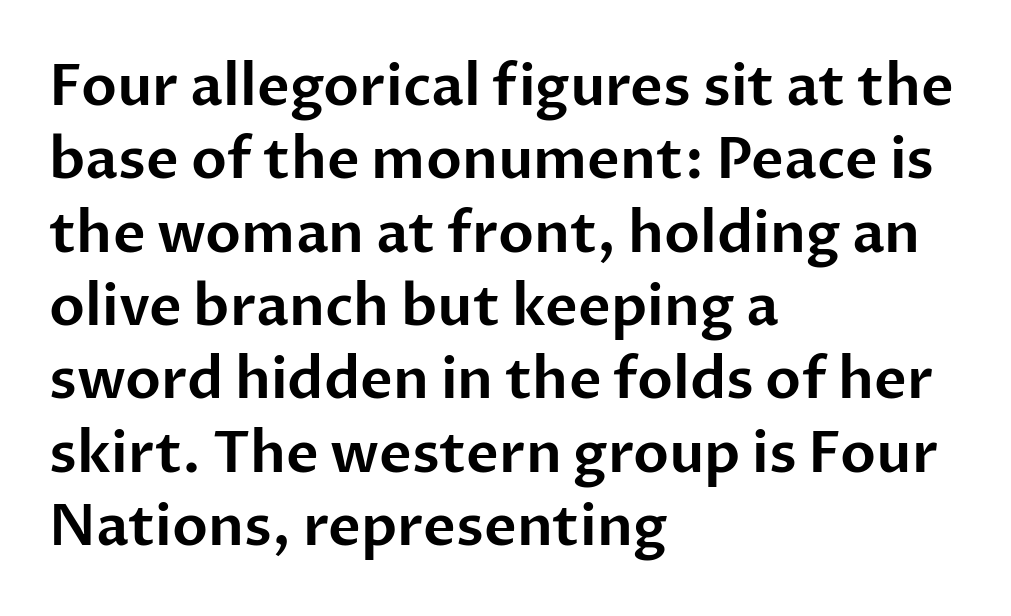
{"serif": "no", "italic": "no", "width": "normal", "stroke_contrast": "low", "x_height": "medium", "monospaced": "no", "underline": "no", "align": "left", "line_spacing": "normal", "line_spacing_ratio": 1.31, "letter_spacing": "normal", "letter_spacing_em": 0.0, "glyph_px": 56}
